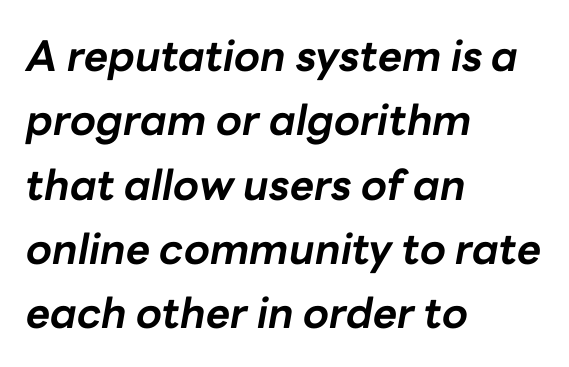
The string is rendered with underlining switched off. The tracking reads as untouched default to a designer's eye. The lines are quadded left. In terms of weight, the rendering is a true, heavy bold.
